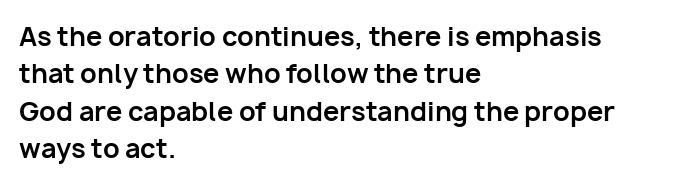
The image shows 26 px bold type, upright; set left-aligned, normal line spacing (1.44x), normal letter spacing, not underlined.
